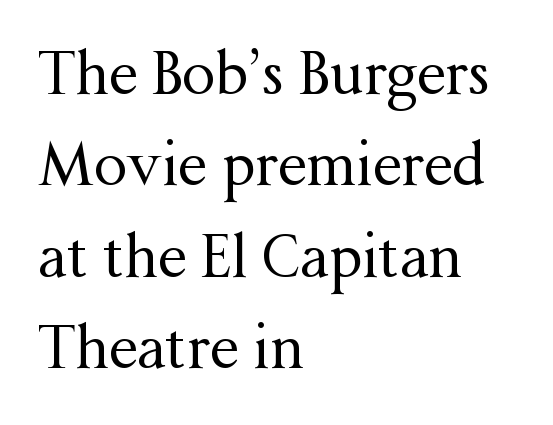
Q: Is the text bold? A: No.
Q: Is the text italic (slanted)? A: No, it is upright.
Q: Is the typeface a serif or a sans-serif typeface? A: Serif.
Q: Is the text underlined? A: No.
Q: How is the paragraph aligned? A: Left-aligned.
Q: Is the spacing between letters normal or unusually wide? A: Normal.
Q: Is the spacing between lines tight, normal or loose? A: Normal.
Q: Width (condensed, normal, or wide)? A: Normal.
Q: Stroke contrast? A: Medium.
Q: x-height? A: Medium.
Q: Monospaced? A: No.
